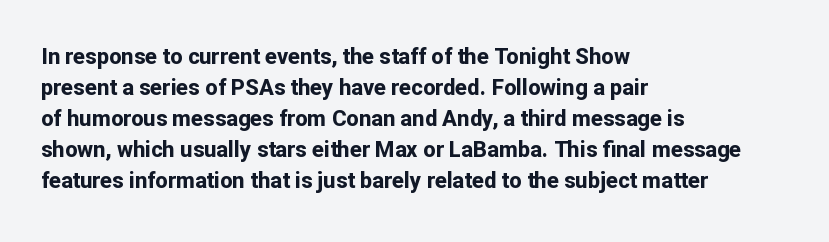
Q: Is the text bold? A: Yes.
Q: Is the text italic (slanted)? A: No, it is upright.
Q: Is the text underlined? A: No.
Q: How is the paragraph aligned? A: Left-aligned.
Q: Is the spacing between letters normal or unusually wide? A: Normal.
Q: Is the spacing between lines tight, normal or loose? A: Normal.
